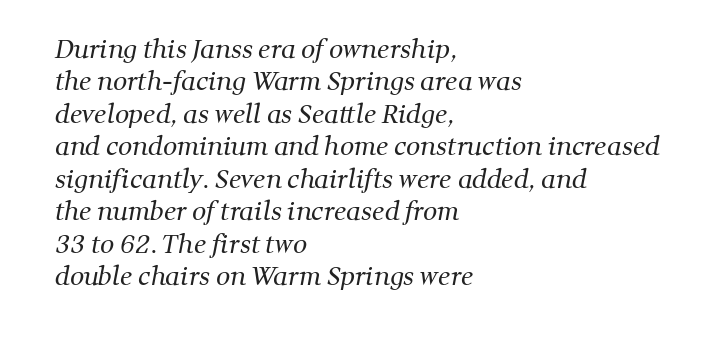
Q: Is the text bold? A: No.
Q: Is the text underlined? A: No.
Q: How is the paragraph aligned? A: Left-aligned.
Q: Is the spacing between letters normal or unusually wide? A: Normal.
Q: Is the spacing between lines tight, normal or loose? A: Normal.
